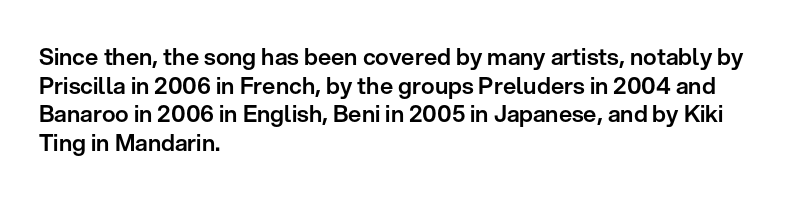
The image shows 23 px text type, upright; set left-aligned, normal line spacing (1.25x), normal letter spacing, not underlined.
